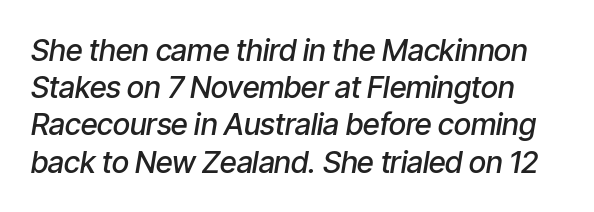
Q: Is the text bold? A: Semi-bold.
Q: Is the text italic (slanted)? A: Yes, it leans right by about 9 degrees.
Q: Is the text underlined? A: No.
Q: Is the spacing between letters normal or unusually wide? A: Normal.
Q: Width (condensed, normal, or wide)? A: Condensed.
Q: Stroke contrast? A: Low.
Q: x-height? A: Medium.
Q: Monospaced? A: No.
